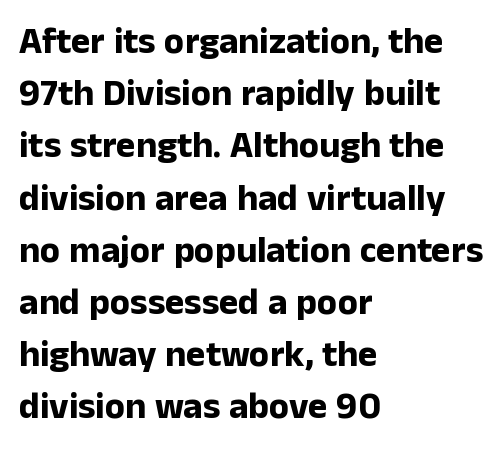
The font is running at its bold setting. The type is set solid horizontally, with unmodified tracking. It's the straight-up-and-down kind of type. Normally led — the rows are evenly, conventionally spaced. Type without underlining.
